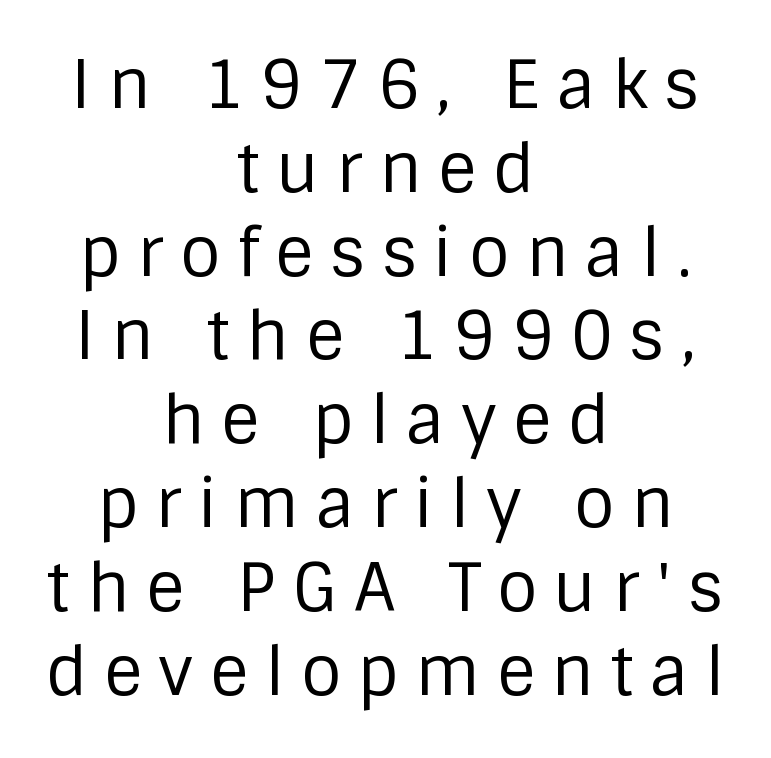
{"serif": "no", "italic": "no", "bold": "no", "weight": "regular", "width": "normal", "stroke_contrast": "low", "x_height": "large", "monospaced": "no", "underline": "no", "align": "center", "line_spacing": "normal", "line_spacing_ratio": 1.27, "letter_spacing": "wide", "letter_spacing_em": 0.25, "glyph_px": 66}
